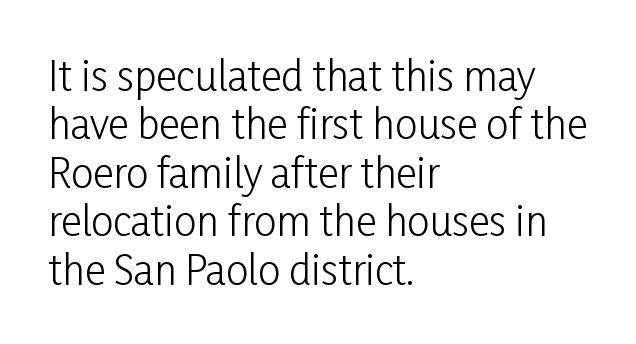
The font sits on the lighter half of the weight spectrum, regular included. This sample uses plain, unmodified letter spacing. These lines are rendered in a variable-pitch font. This rendering features lettering with no underline.
